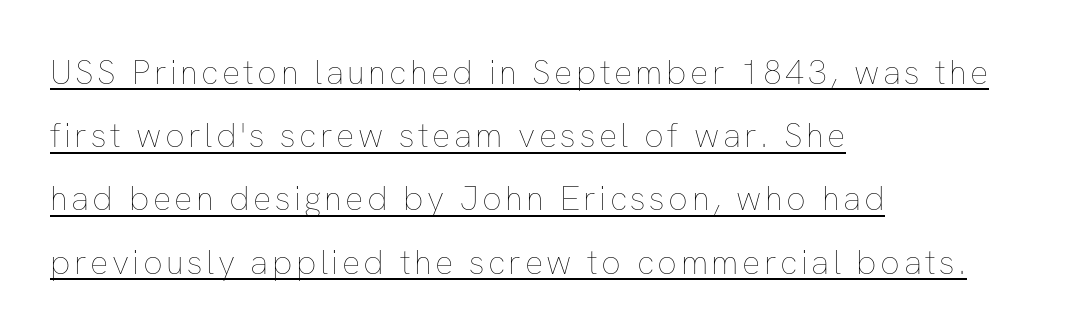
{"italic": "no", "bold": "no", "weight": "thin", "width": "normal", "stroke_contrast": "low", "x_height": "medium", "monospaced": "no", "underline": "yes", "align": "left", "line_spacing_ratio": 1.86, "glyph_px": 34}
